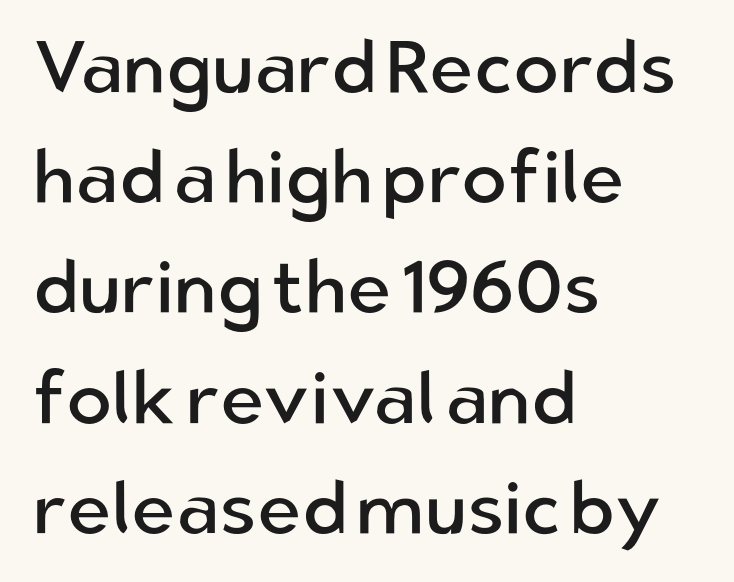
Is the letter spacing exaggerated? No — it looks like the ordinary default. Only glyphs here, with clear space below each row. Regular leading. No heavy texture on the line: the type isn't bold.
